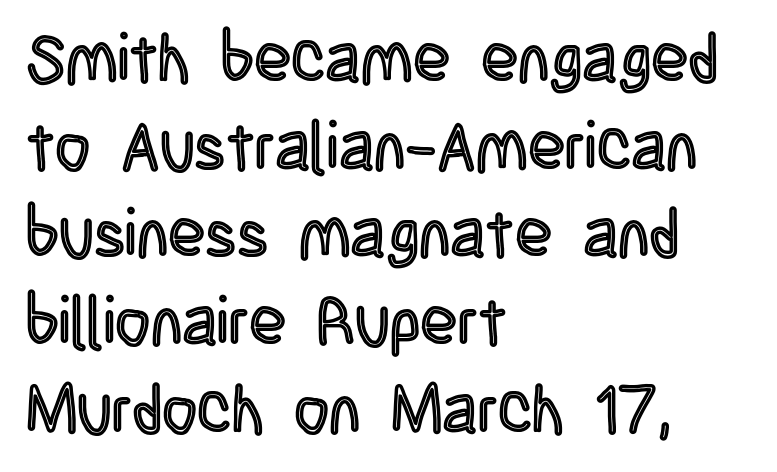
{"italic": "no", "width": "condensed", "x_height": "large", "monospaced": "no", "underline": "no", "align": "left", "line_spacing": "normal", "line_spacing_ratio": 1.29, "letter_spacing": "normal", "letter_spacing_em": 0.0, "glyph_px": 68}
